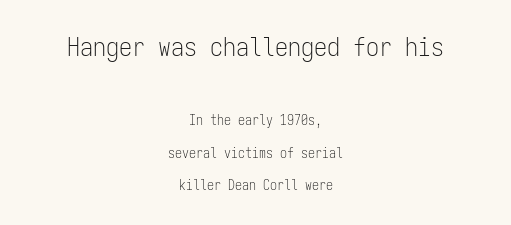
The typeface has the unassuming heft of standard copy or less. The whitespace from short lines is split evenly between both sides. Regarding leading, the lines here are spaced well apart. A clean baseline with only descenders dipping below it. These lines were composed using upright roman letters. Students, note that the glyphs here touch the page at normal intervals.
